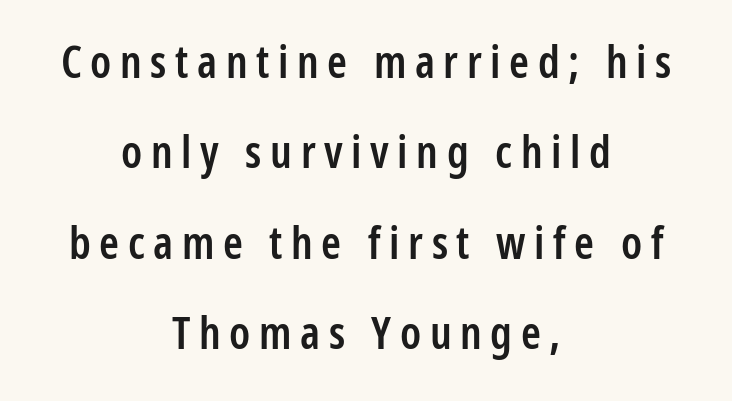
Q: Is the text bold? A: Semi-bold.
Q: Is the text italic (slanted)? A: No, it is upright.
Q: Is the typeface a serif or a sans-serif typeface? A: Sans-serif.
Q: Is the text underlined? A: No.
Q: How is the paragraph aligned? A: Centered.
Q: Is the spacing between lines tight, normal or loose? A: Loose.
Q: Width (condensed, normal, or wide)? A: Condensed.
Q: Stroke contrast? A: Low.
Q: x-height? A: Medium.
Q: Monospaced? A: No.
